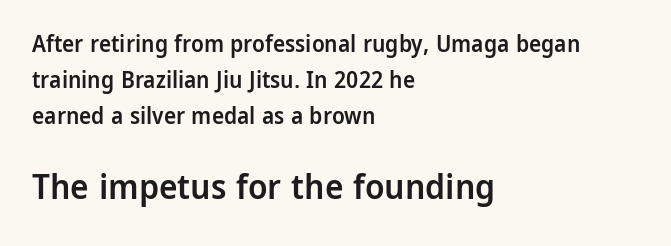
The image shows 35 px semibold sans-serif type, upright; set left-aligned, normal line spacing (1.57x), normal letter spacing, not underlined; the second (bottom) block is 1.52x larger; low stroke contrast and a medium x-height.
